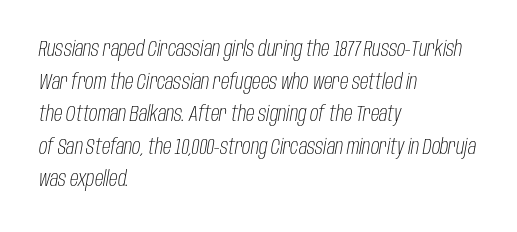
{"italic": "yes", "lean": "right", "slant_degrees": 10, "bold": "no", "underline": "no", "align": "left", "line_spacing": "normal", "line_spacing_ratio": 1.55, "letter_spacing": "normal", "letter_spacing_em": 0.0, "glyph_px": 21}
